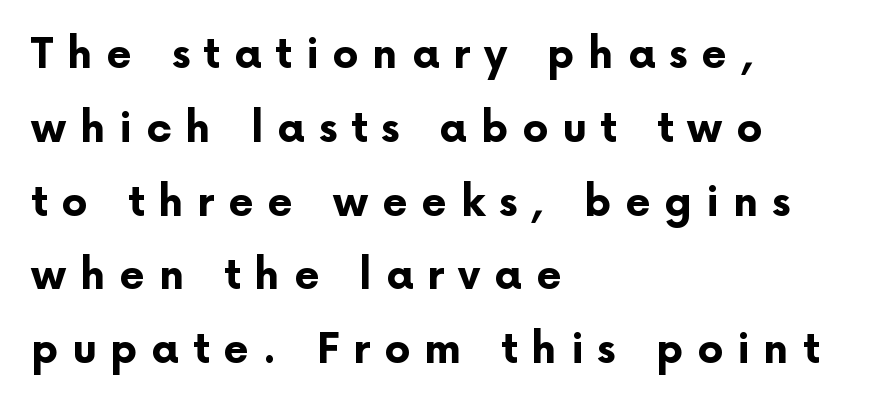
Q: Is the text bold? A: Yes.
Q: Is the text italic (slanted)? A: No, it is upright.
Q: Is the typeface a serif or a sans-serif typeface? A: Sans-serif.
Q: Is the text underlined? A: No.
Q: How is the paragraph aligned? A: Left-aligned.
Q: Is the spacing between letters normal or unusually wide? A: Unusually wide.
Q: Width (condensed, normal, or wide)? A: Normal.
Q: Stroke contrast? A: Low.
Q: x-height? A: Medium.
Q: Monospaced? A: No.
